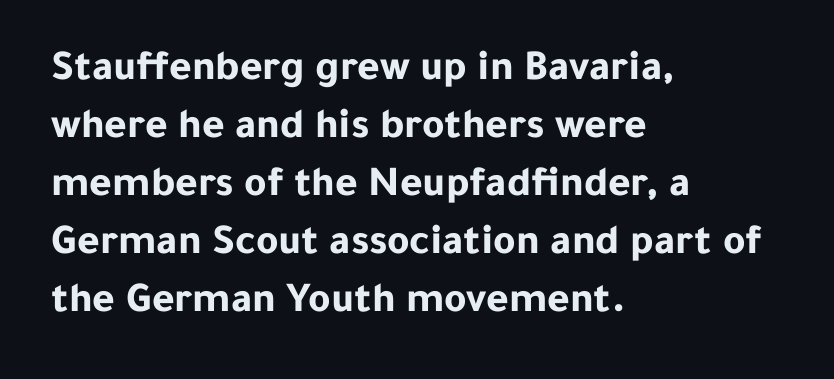
{"serif": "no", "italic": "no", "bold": "yes", "weight": "bold", "width": "normal", "stroke_contrast": "low", "x_height": "medium", "monospaced": "no", "underline": "no", "align": "left", "line_spacing": "normal", "line_spacing_ratio": 1.35, "letter_spacing": "normal", "letter_spacing_em": 0.0, "glyph_px": 43}
